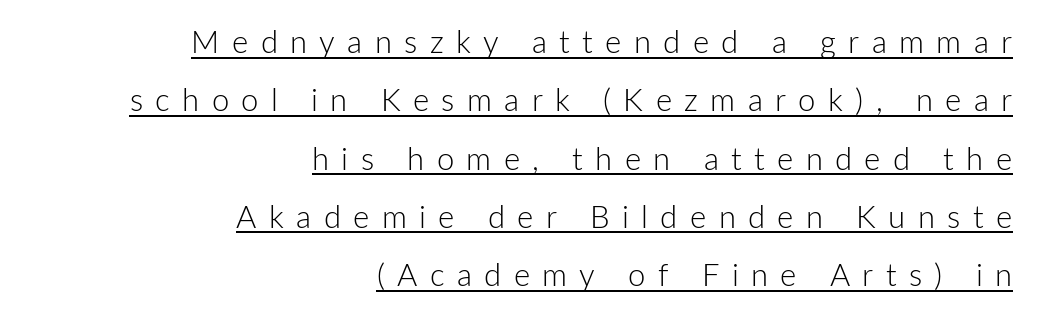
Q: Is the text bold? A: No.
Q: Is the text italic (slanted)? A: No, it is upright.
Q: Is the typeface a serif or a sans-serif typeface? A: Sans-serif.
Q: Is the text underlined? A: Yes.
Q: How is the paragraph aligned? A: Right-aligned.
Q: Is the spacing between letters normal or unusually wide? A: Unusually wide.
Q: Width (condensed, normal, or wide)? A: Normal.
Q: Stroke contrast? A: Low.
Q: x-height? A: Medium.
Q: Monospaced? A: No.
